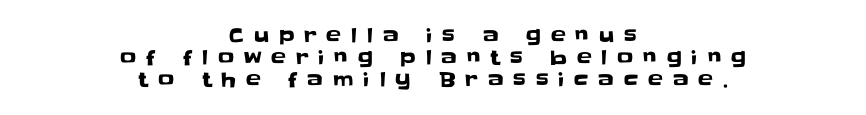
Q: Is the text italic (slanted)? A: No, it is upright.
Q: Is the text underlined? A: No.
Q: How is the paragraph aligned? A: Centered.
Q: Is the spacing between letters normal or unusually wide? A: Unusually wide.
Q: Is the spacing between lines tight, normal or loose? A: Tight.
